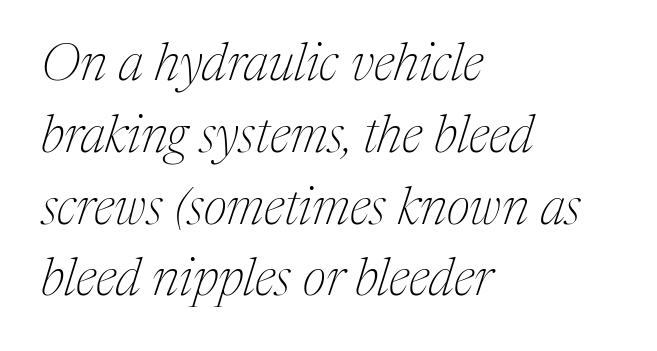
{"serif": "yes", "italic": "yes", "lean": "right", "slant_degrees": 17, "bold": "no", "weight": "thin", "width": "normal", "stroke_contrast": "medium", "x_height": "medium", "monospaced": "no", "underline": "no", "align": "left", "line_spacing": "normal", "line_spacing_ratio": 1.38, "letter_spacing": "normal", "letter_spacing_em": 0.0, "glyph_px": 52}
